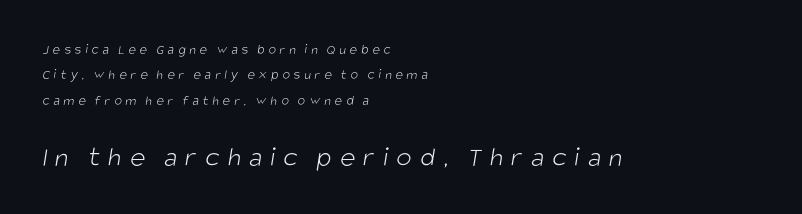
{"serif": "no", "bold": "no", "weight": "light", "width": "condensed", "stroke_contrast": "low", "x_height": "large", "monospaced": "no", "underline": "no", "align": "left", "line_spacing_ratio": 1.82, "letter_spacing": "wide", "letter_spacing_em": 0.28, "larger_block": "second", "size_ratio": 2.07, "glyph_px": 29}
